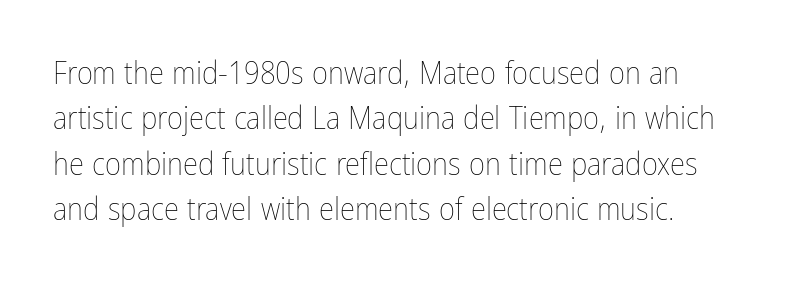
The image shows 31 px thin, condensed type, upright; set normal line spacing (1.46x), normal letter spacing, not underlined; low stroke contrast and a medium x-height.
